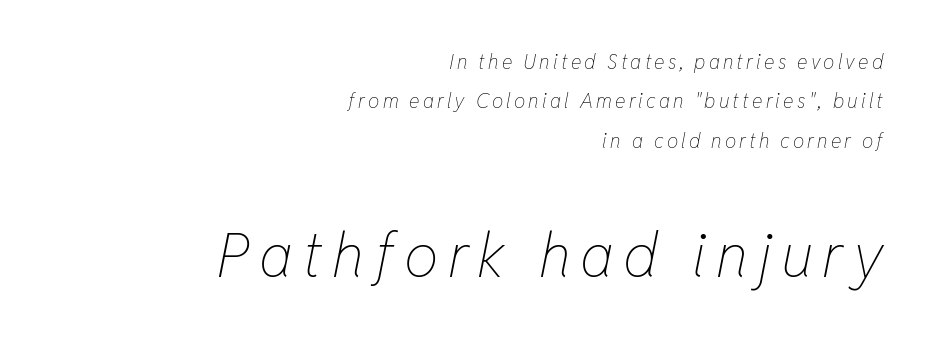
The image shows 61 px thin, condensed type, italic (leaning right); set right-aligned, loose line spacing (1.97x), not underlined; the second (bottom) block is 3.05x larger; low stroke contrast and a medium x-height.
